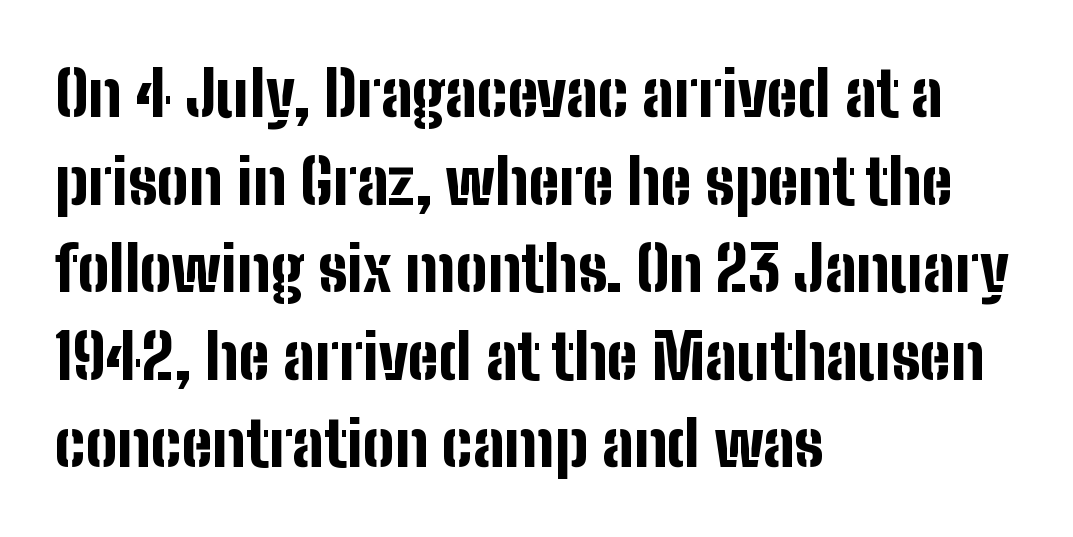
The image shows 63 px bold, condensed sans-serif type, upright; set left-aligned, normal line spacing (1.39x), normal letter spacing, not underlined; low stroke contrast and a medium x-height.
